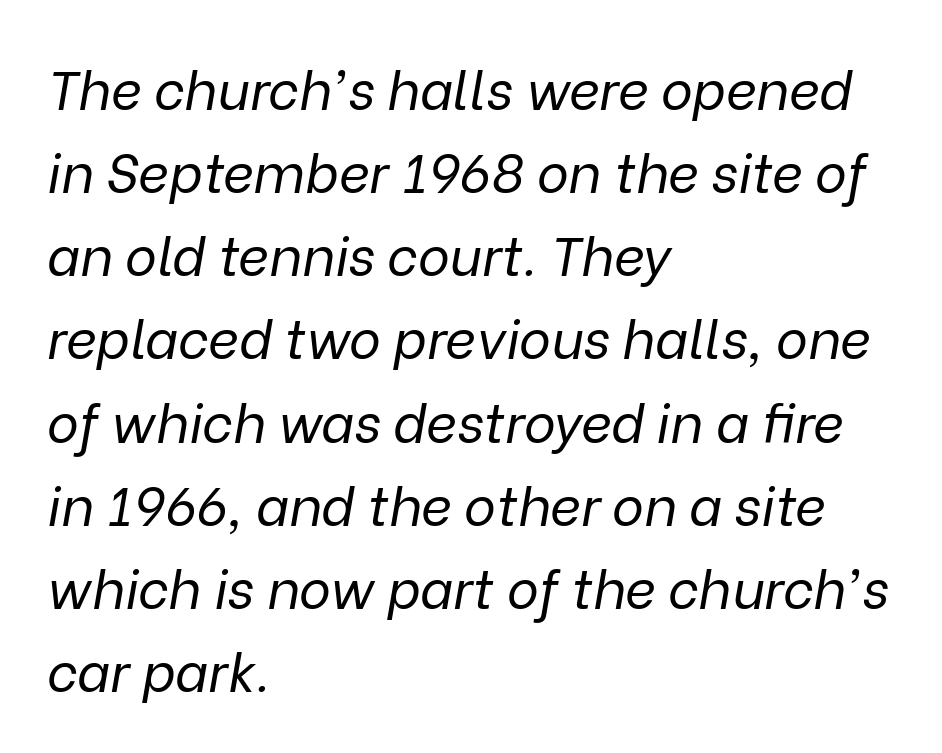
The image shows 54 px regular-weight type, italic (leaning right); set left-aligned, normal line spacing (1.54x), normal letter spacing, not underlined; low stroke contrast and a medium x-height.
